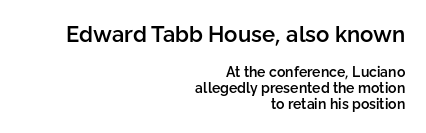
{"italic": "no", "bold": "semi", "underline": "no", "align": "right", "line_spacing": "tight", "line_spacing_ratio": 1.14, "letter_spacing": "normal", "letter_spacing_em": 0.0, "larger_block": "first", "size_ratio": 1.57, "glyph_px": 22}
